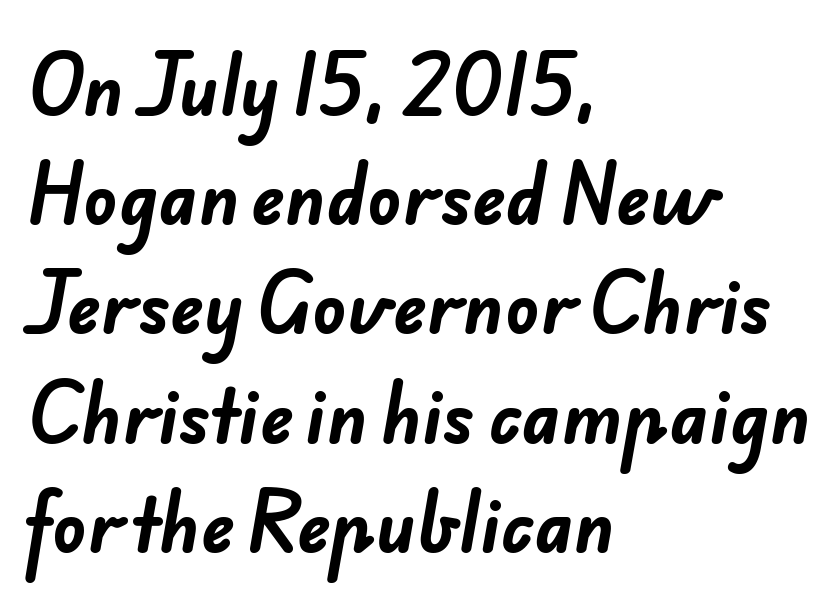
The image shows 70 px bold sans-serif type; set left-aligned, normal line spacing (1.56x), normal letter spacing, not underlined; low stroke contrast and a small x-height.
